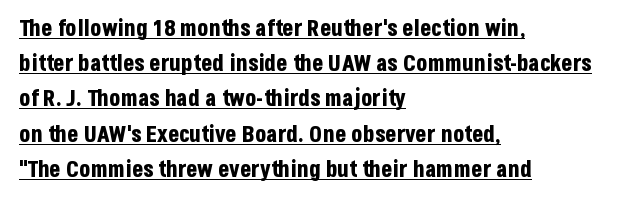
Q: Is the text bold? A: Yes.
Q: Is the text italic (slanted)? A: No, it is upright.
Q: Is the text underlined? A: Yes.
Q: How is the paragraph aligned? A: Left-aligned.
Q: Is the spacing between letters normal or unusually wide? A: Normal.
Q: Is the spacing between lines tight, normal or loose? A: Normal.
